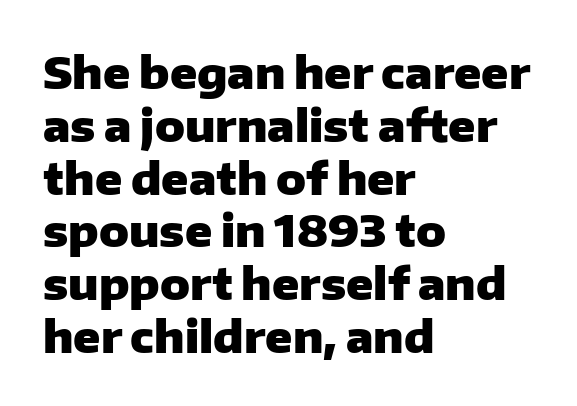
Q: Is the text bold? A: Yes.
Q: Is the text italic (slanted)? A: No, it is upright.
Q: Is the typeface a serif or a sans-serif typeface? A: Sans-serif.
Q: Is the text underlined? A: No.
Q: How is the paragraph aligned? A: Left-aligned.
Q: Is the spacing between letters normal or unusually wide? A: Normal.
Q: Width (condensed, normal, or wide)? A: Normal.
Q: Stroke contrast? A: Low.
Q: x-height? A: Medium.
Q: Monospaced? A: No.
